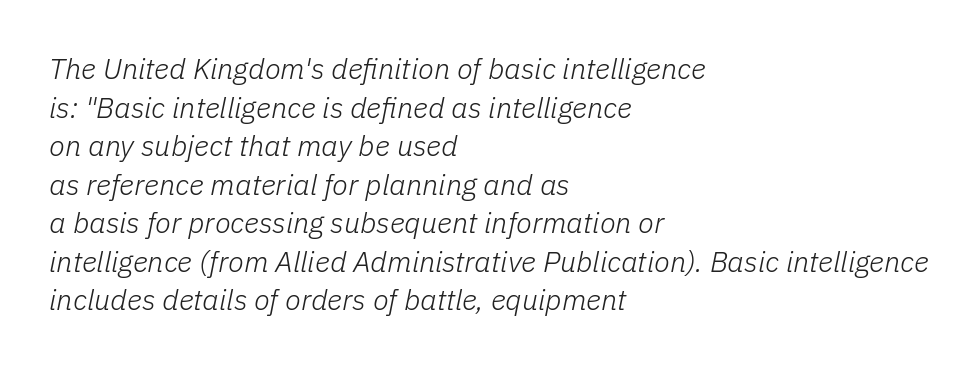
Heaviness? Minimal to ordinary, like unemphasized prose. These lines are rendered in a variable-pitch font. Just letters on the line, the space beneath them empty. These lines sit exactly where default settings would place them. Italic: yes, the glyphs are oblique.
